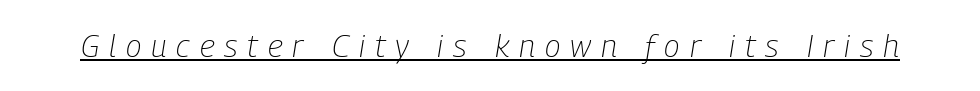
The horizontal fit of the characters is loose and conspicuously gappy. Posture: slanted. Descenders here cross a horizontal rule under the line. Unbolded letterforms with no extra heft.
